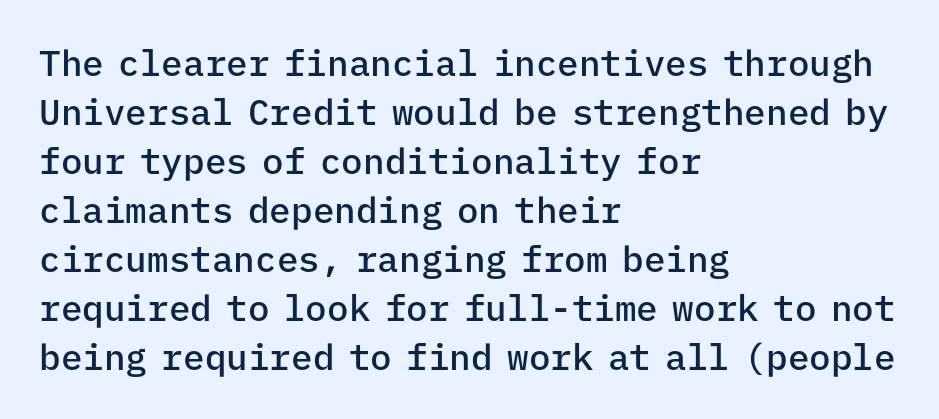
Q: Is the text bold? A: Semi-bold.
Q: Is the text italic (slanted)? A: No, it is upright.
Q: Is the typeface a serif or a sans-serif typeface? A: Sans-serif.
Q: Is the text underlined? A: No.
Q: How is the paragraph aligned? A: Left-aligned.
Q: Is the spacing between letters normal or unusually wide? A: Normal.
Q: Is the spacing between lines tight, normal or loose? A: Normal.
Q: Width (condensed, normal, or wide)? A: Normal.
Q: Stroke contrast? A: Low.
Q: x-height? A: Medium.
Q: Monospaced? A: Yes.
